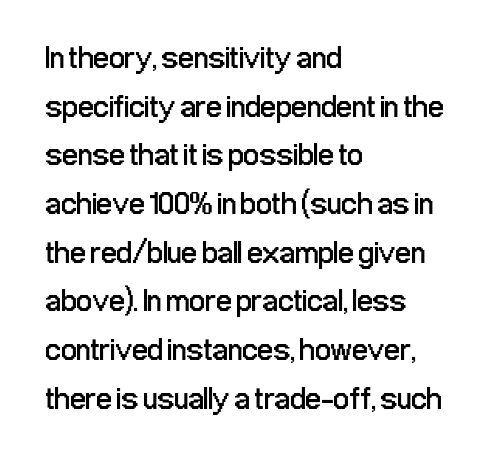
Q: Is the text bold? A: No.
Q: Is the text italic (slanted)? A: No, it is upright.
Q: Is the typeface a serif or a sans-serif typeface? A: Sans-serif.
Q: Is the text underlined? A: No.
Q: How is the paragraph aligned? A: Left-aligned.
Q: Is the spacing between letters normal or unusually wide? A: Normal.
Q: Is the spacing between lines tight, normal or loose? A: Normal.
Q: Width (condensed, normal, or wide)? A: Condensed.
Q: Stroke contrast? A: Low.
Q: x-height? A: Medium.
Q: Monospaced? A: No.
